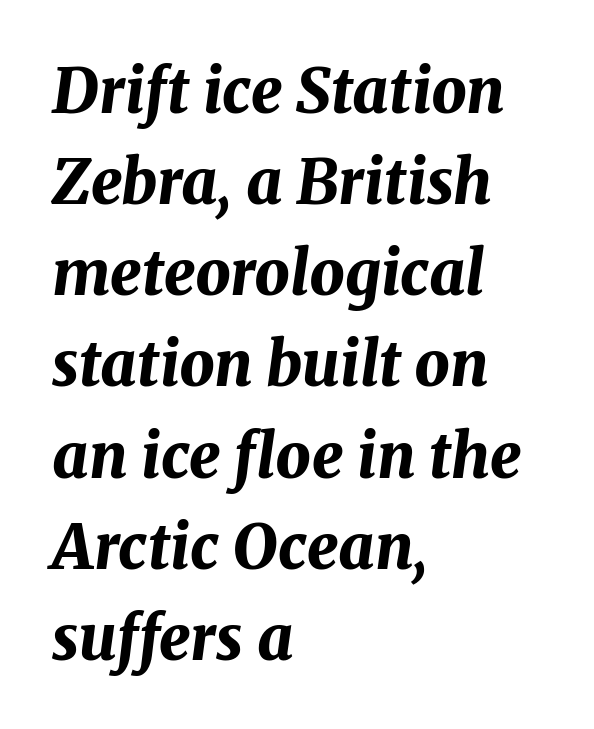
This block has exactly the height ordinary leading produces. Here the designer chose a conventional face with non-uniform glyph widths. Letters rest on an invisible, unmarked baseline. Does the weight exceed regular? Yes, all the way to bold.
